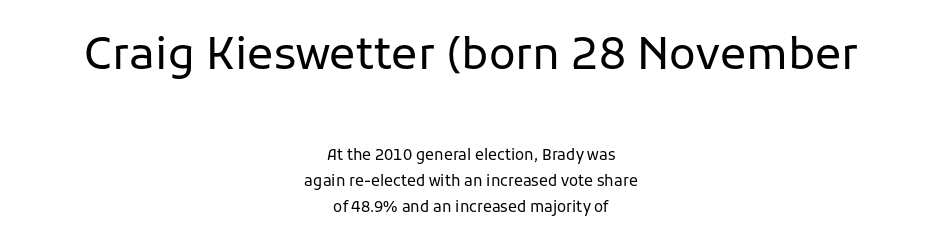
The gaps between neighbouring characters are ordinary and unremarkable. The designer gave the opening block more size than the closing block. Weight: not bold — regular or lighter. The area under the type is left untouched. A typesetter would label this face a sans. A typesetter would mark this as roman, not italic.
